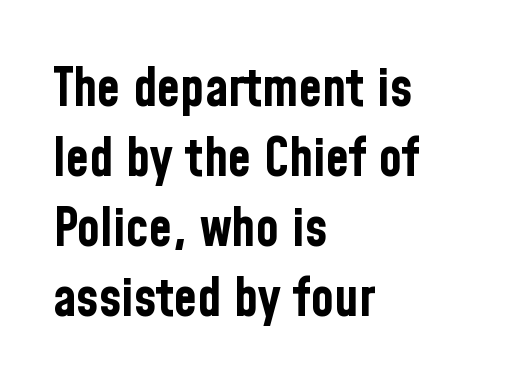
Designer's note — italics off, roman on. Whoever set this chose a conventional vertical rhythm. Here the designer chose a conventional face with non-uniform glyph widths. This rendering features lettering with no underline. Does the type have serifs? No, each stem ends abruptly.
